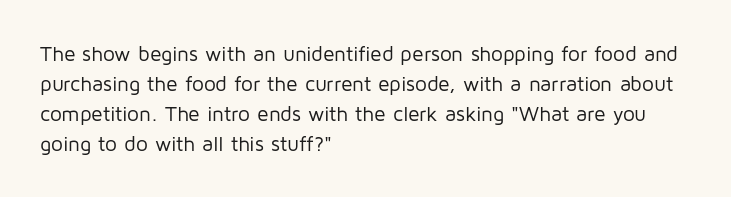
{"italic": "no", "bold": "no", "underline": "no", "align": "left", "line_spacing": "normal", "line_spacing_ratio": 1.43, "letter_spacing": "normal", "letter_spacing_em": 0.0, "glyph_px": 21}
